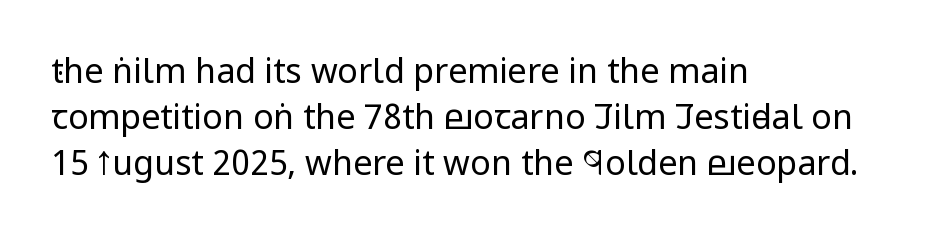
Q: Is the text bold? A: No.
Q: Is the text italic (slanted)? A: No, it is upright.
Q: Is the typeface a serif or a sans-serif typeface? A: Sans-serif.
Q: Is the text underlined? A: No.
Q: How is the paragraph aligned? A: Left-aligned.
Q: Is the spacing between letters normal or unusually wide? A: Normal.
Q: Is the spacing between lines tight, normal or loose? A: Normal.
Q: Width (condensed, normal, or wide)? A: Condensed.
Q: Stroke contrast? A: Low.
Q: x-height? A: Large.
Q: Monospaced? A: No.
